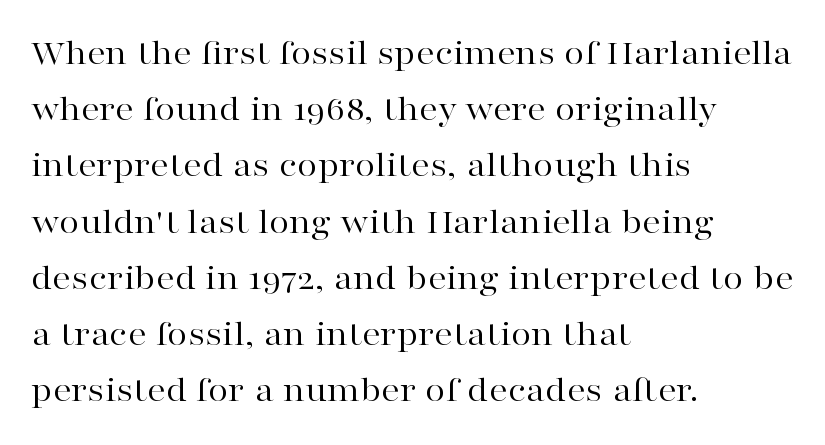
The image shows 37 px regular-weight, wide serif type, upright; set left-aligned, normal line spacing (1.52x), normal letter spacing, not underlined; high stroke contrast and a medium x-height.
